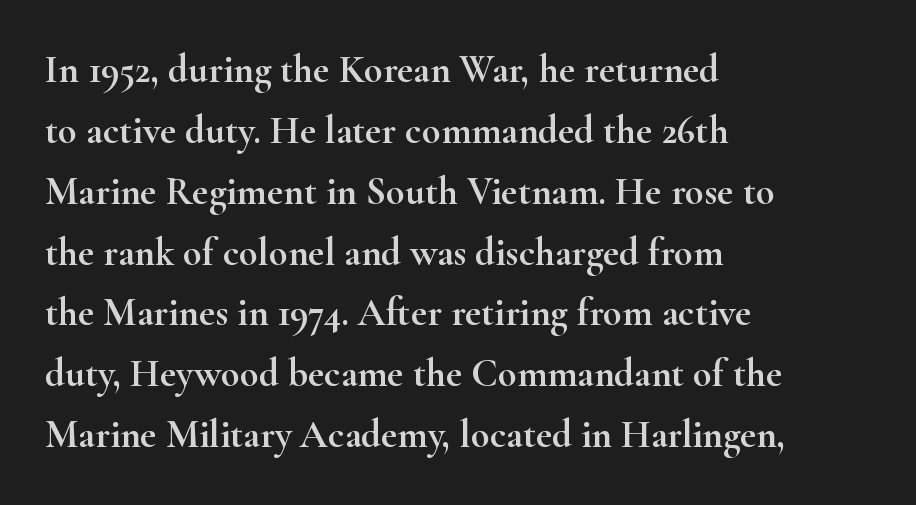
These lines are composed in type with serifs. Do the characters align in a grid? No, the font is proportional. These lines stack with their left ends in a neat column. The type sits square on the baseline with zero lean. The horizontal fit of the characters is conventional and even. Normally led — the rows are evenly, conventionally spaced.
